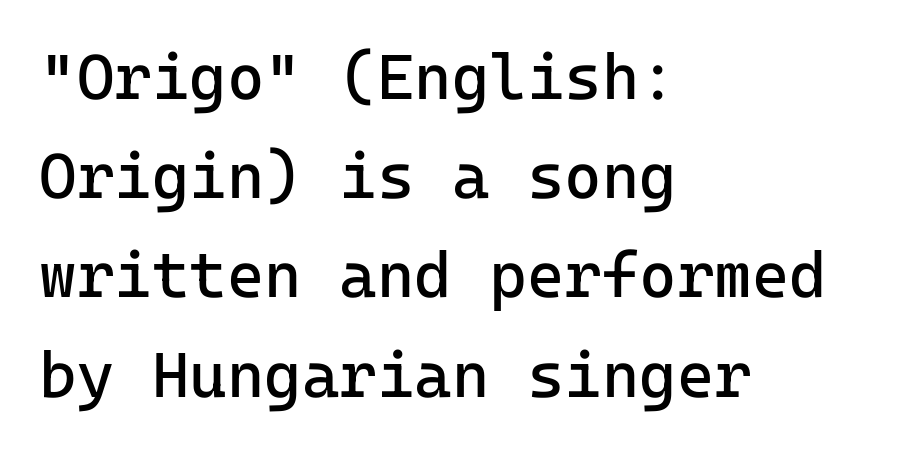
The image shows 64 px regular-weight sans-serif type, upright, monospaced; set left-aligned, normal line spacing (1.55x), normal letter spacing, not underlined; low stroke contrast and a medium x-height.
